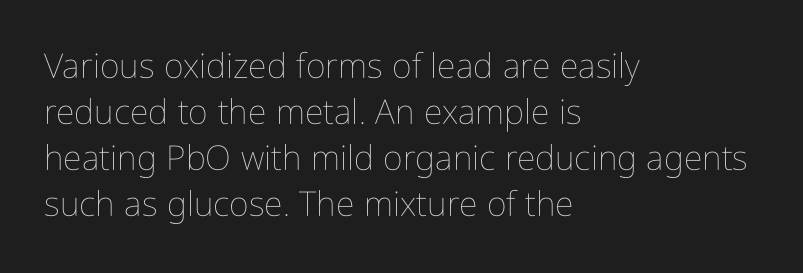
The typesetting does not lean heavy: it is not bold. What's the leading like? Ordinary, nothing unusual. These lines are set flush left with a ragged right edge. Posture: straight, roman, zero tilt. The specimen omits any rule beneath the text block's lines. The letters sit at their default tracking, neither squeezed nor spread.
